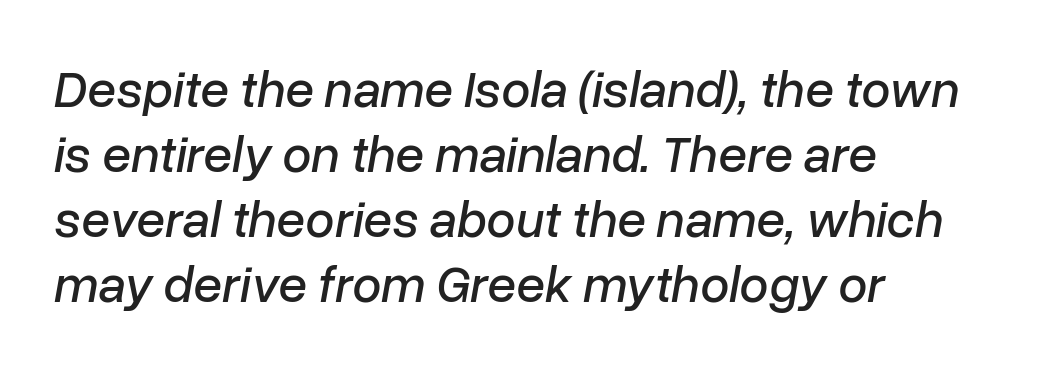
Q: Is the text italic (slanted)? A: Yes, it leans right by about 10 degrees.
Q: Is the text underlined? A: No.
Q: How is the paragraph aligned? A: Left-aligned.
Q: Is the spacing between letters normal or unusually wide? A: Normal.
Q: Is the spacing between lines tight, normal or loose? A: Normal.
Q: Width (condensed, normal, or wide)? A: Normal.
Q: Stroke contrast? A: Low.
Q: x-height? A: Medium.
Q: Monospaced? A: No.
